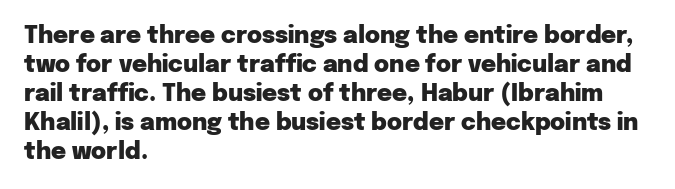
{"italic": "no", "bold": "yes", "underline": "no", "align": "left", "line_spacing": "normal", "line_spacing_ratio": 1.26, "letter_spacing": "normal", "letter_spacing_em": 0.0, "glyph_px": 23}
